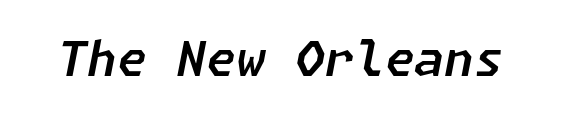
{"italic": "yes", "lean": "right", "slant_degrees": 11, "width": "normal", "stroke_contrast": "low", "x_height": "medium", "underline": "no", "letter_spacing": "normal", "letter_spacing_em": 0.0, "glyph_px": 48}
